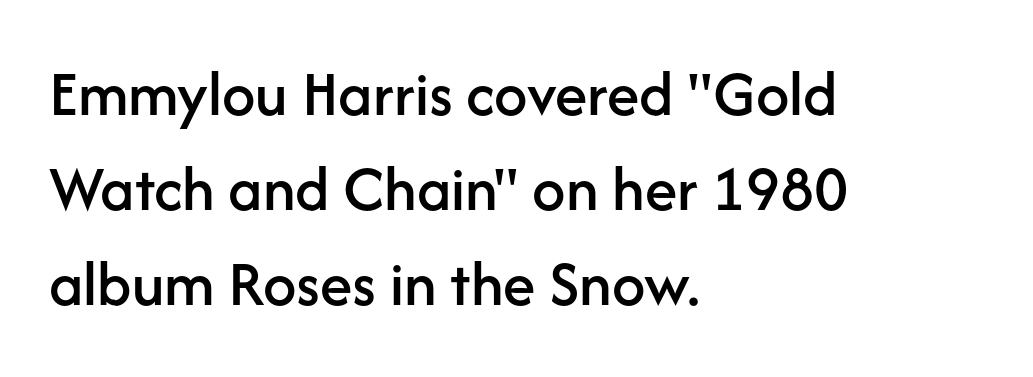
Q: Is the text italic (slanted)? A: No, it is upright.
Q: Is the typeface a serif or a sans-serif typeface? A: Sans-serif.
Q: Is the text underlined? A: No.
Q: How is the paragraph aligned? A: Left-aligned.
Q: Is the spacing between letters normal or unusually wide? A: Normal.
Q: Is the spacing between lines tight, normal or loose? A: Normal.
Q: Width (condensed, normal, or wide)? A: Normal.
Q: Stroke contrast? A: Low.
Q: x-height? A: Medium.
Q: Monospaced? A: No.
